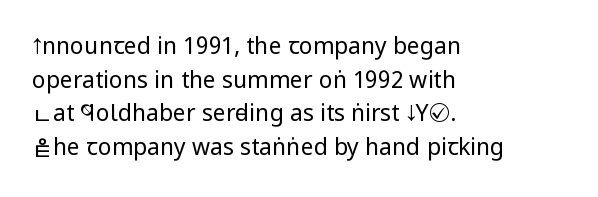
{"italic": "no", "bold": "no", "underline": "no", "align": "left", "line_spacing": "normal", "line_spacing_ratio": 1.46, "letter_spacing": "normal", "letter_spacing_em": 0.0, "glyph_px": 23}
